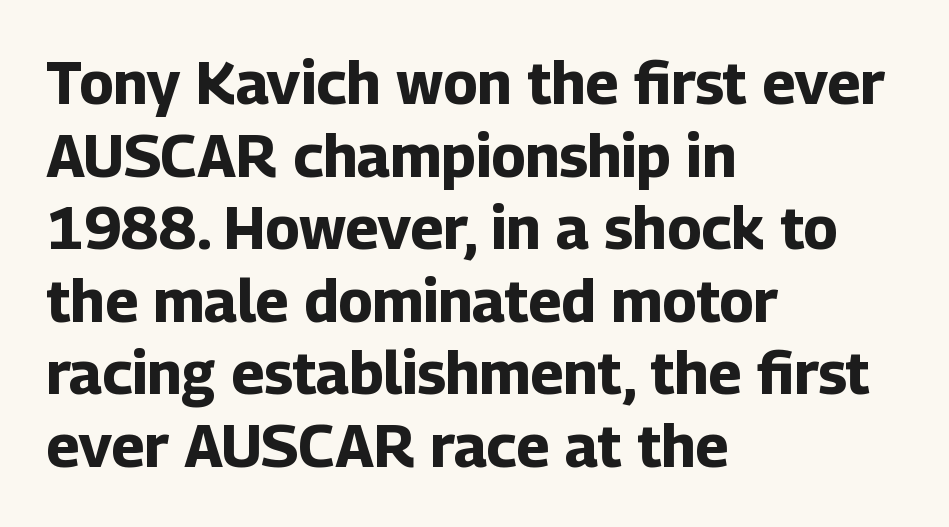
Here the glyphs are tracked normally, forming tight word shapes. Does the lettering tilt? It doesn't — this is upright. This sample uses a sans-serif face. Here the designer chose a conventional face with non-uniform glyph widths. Plenty of ink on the page — the face is bold. Words float on clear page, feet unadorned.
